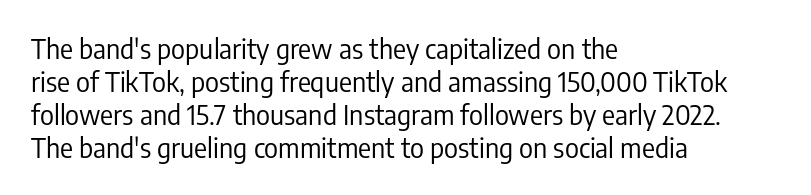
{"italic": "no", "bold": "no", "underline": "no", "align": "left", "line_spacing_ratio": 1.22, "letter_spacing": "normal", "letter_spacing_em": 0.0, "glyph_px": 27}
